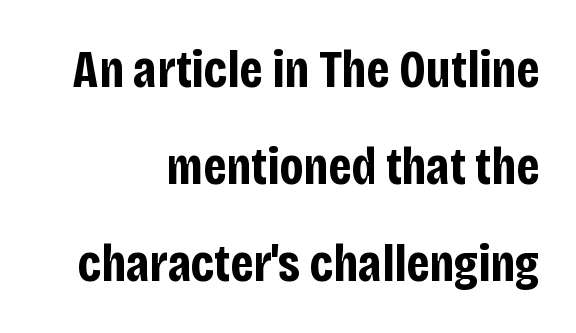
Q: Is the text bold? A: Yes.
Q: Is the text italic (slanted)? A: No, it is upright.
Q: Is the typeface a serif or a sans-serif typeface? A: Sans-serif.
Q: Is the text underlined? A: No.
Q: How is the paragraph aligned? A: Right-aligned.
Q: Is the spacing between letters normal or unusually wide? A: Normal.
Q: Width (condensed, normal, or wide)? A: Condensed.
Q: Stroke contrast? A: Low.
Q: x-height? A: Large.
Q: Monospaced? A: No.
